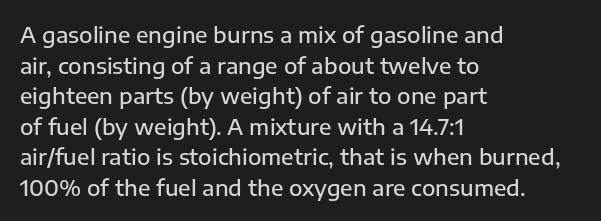
The image shows 22 px text type, upright; set left-aligned, normal line spacing (1.39x), normal letter spacing, not underlined.
